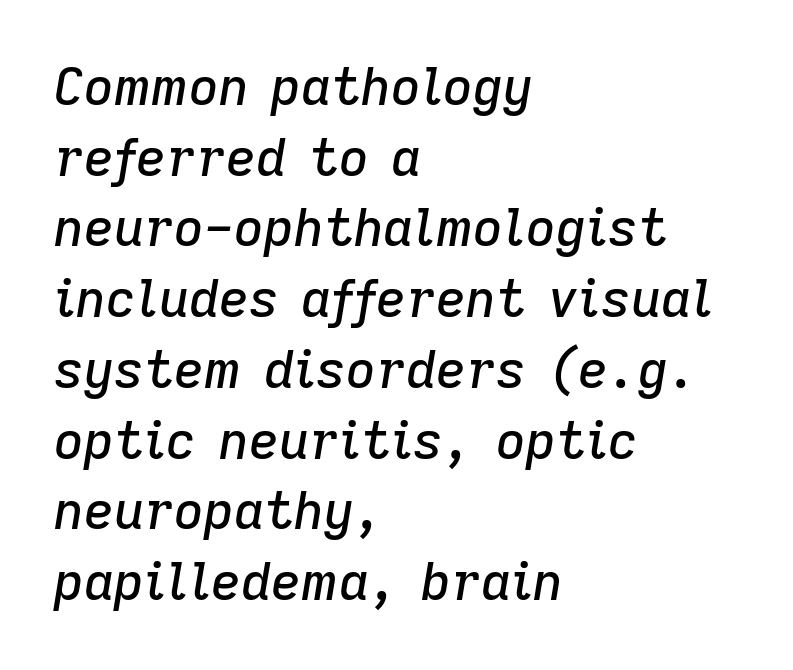
{"italic": "yes", "lean": "right", "slant_degrees": 9, "width": "normal", "stroke_contrast": "low", "x_height": "medium", "monospaced": "no", "underline": "no", "align": "left", "line_spacing": "normal", "line_spacing_ratio": 1.36, "letter_spacing": "normal", "letter_spacing_em": 0.0, "glyph_px": 52}
